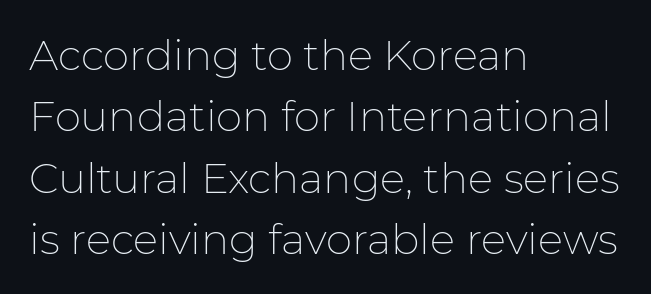
The paragraph shown leans on its left margin. Check where the strokes stop: nothing finishes them off — pure sans. Think standard paragraph weight, or any step lighter than that. The typography opts for an upright posture over an oblique one. In terms of leading, this rendering sits right in the middle.
